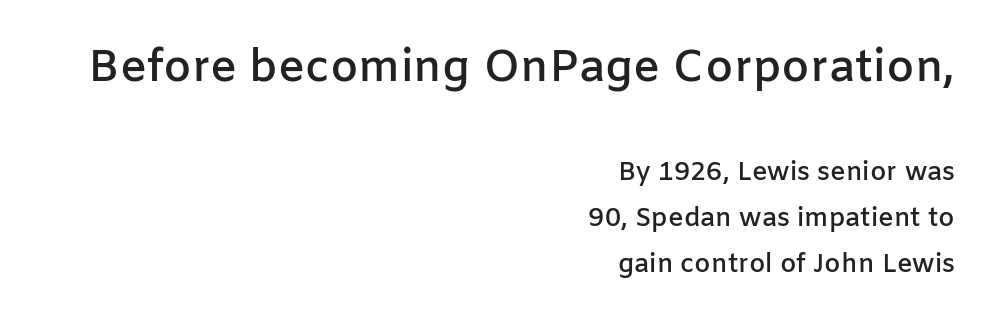
{"serif": "no", "italic": "no", "bold": "semi", "weight": "semibold", "width": "normal", "stroke_contrast": "low", "x_height": "medium", "monospaced": "no", "underline": "no", "align": "right", "line_spacing_ratio": 1.77, "letter_spacing": "normal", "letter_spacing_em": 0.0, "larger_block": "first", "size_ratio": 1.73, "glyph_px": 45}
